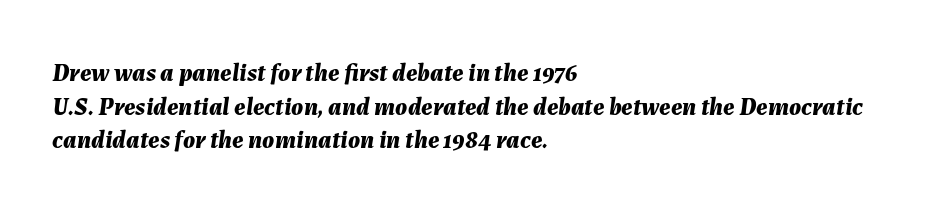
{"italic": "yes", "lean": "right", "slant_degrees": 7, "bold": "yes", "underline": "no", "align": "left", "line_spacing": "normal", "line_spacing_ratio": 1.35, "letter_spacing": "normal", "letter_spacing_em": 0.0, "glyph_px": 25}
